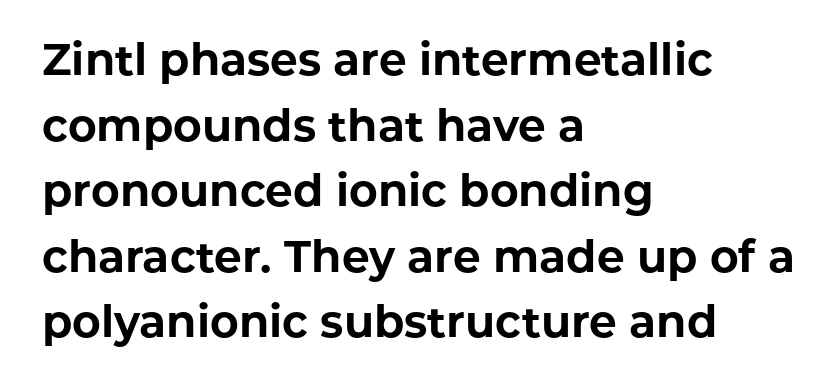
The image shows 44 px bold sans-serif type, upright; set left-aligned, normal line spacing (1.49x), normal letter spacing, not underlined; low stroke contrast and a medium x-height.
